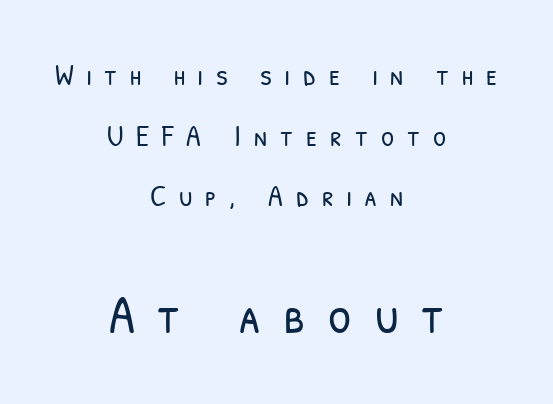
If you folded the block vertically in half, each line would mirror itself in length. Tracking value appears strongly positive — letters spread wide. The foot of each line stays bare and open. Spacing verdict: proportional, widths tailored to each character. Is the type heavy? It reads as light-to-regular instead. Observe the absence of serifs on each vertical stroke in this sample.
